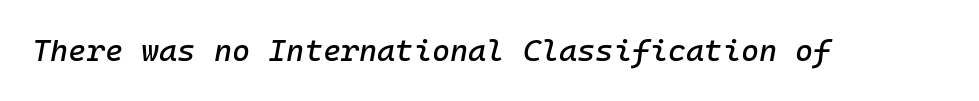
The image shows 31 px text type, italic (leaning right), monospaced; set normal letter spacing, not underlined; low stroke contrast and a medium x-height.
